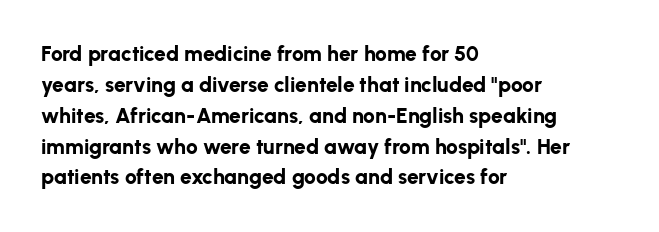
Posture: vertical. A classic flush-left, rag-right setting is used for this passage. Horizontal bands of white between lines are of average thickness. Each word holds together tightly as a unit, with standard inter-letter gaps. The font is running at its bold setting.
